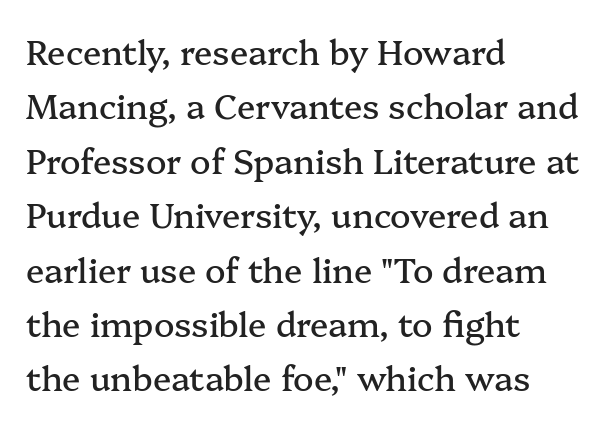
Q: Is the text italic (slanted)? A: No, it is upright.
Q: Is the typeface a serif or a sans-serif typeface? A: Serif.
Q: Is the text underlined? A: No.
Q: How is the paragraph aligned? A: Left-aligned.
Q: Is the spacing between letters normal or unusually wide? A: Normal.
Q: Is the spacing between lines tight, normal or loose? A: Normal.
Q: Width (condensed, normal, or wide)? A: Normal.
Q: Stroke contrast? A: Medium.
Q: x-height? A: Medium.
Q: Monospaced? A: No.
